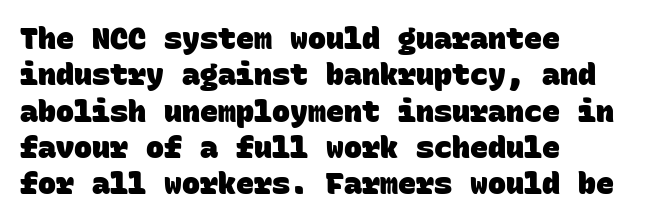
The image shows 30 px heavy sans-serif type, monospaced; set left-aligned, line spacing 1.21x, normal letter spacing, not underlined; low stroke contrast and a large x-height.
